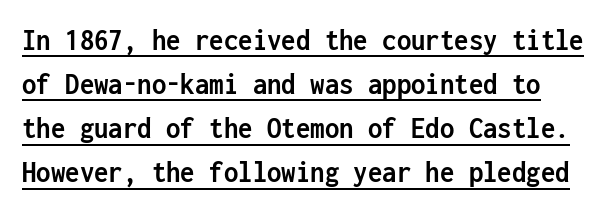
What weight is shown? A full bold with thick strokes. Spacing between characters is what you'd get straight out of the box. Does the lettering tilt? It doesn't — this is upright. Looks like someone drew a line under every word here.
